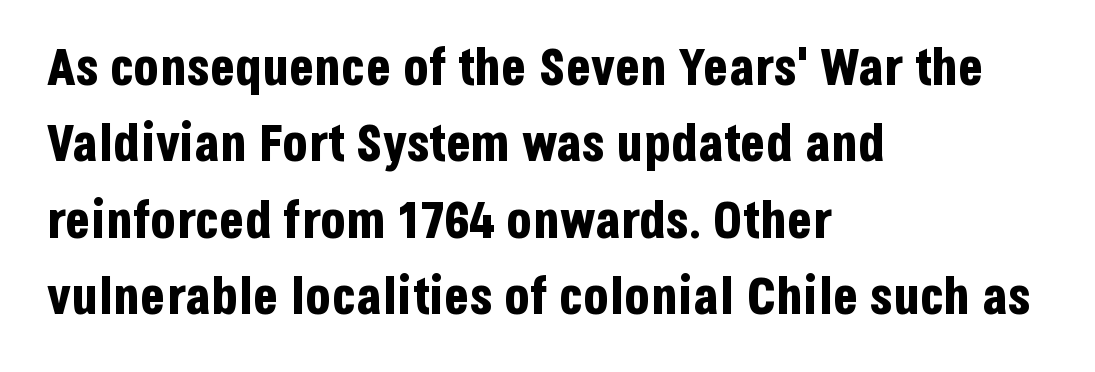
{"serif": "no", "italic": "no", "bold": "yes", "weight": "bold", "width": "condensed", "stroke_contrast": "low", "x_height": "large", "monospaced": "no", "underline": "no", "align": "left", "line_spacing": "normal", "line_spacing_ratio": 1.47, "letter_spacing": "normal", "letter_spacing_em": 0.0, "glyph_px": 52}
